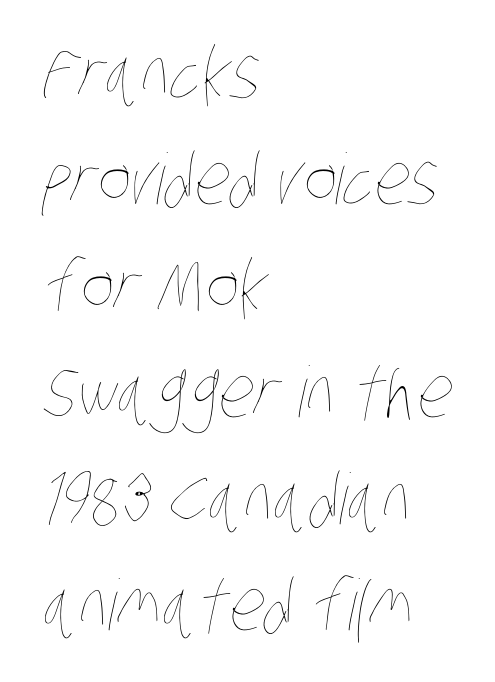
{"bold": "no", "weight": "thin", "width": "condensed", "stroke_contrast": "low", "x_height": "large", "monospaced": "no", "underline": "no", "align": "left", "line_spacing": "normal", "line_spacing_ratio": 1.52, "letter_spacing": "normal", "letter_spacing_em": 0.0, "glyph_px": 70}
